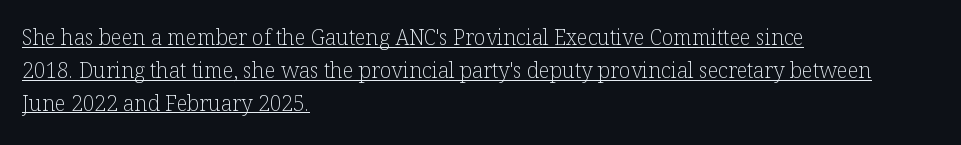
{"italic": "no", "bold": "no", "underline": "yes", "align": "left", "line_spacing": "normal", "line_spacing_ratio": 1.56, "letter_spacing": "normal", "letter_spacing_em": 0.0, "glyph_px": 21}
